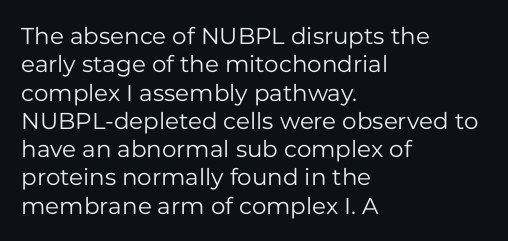
{"italic": "no", "bold": "no", "underline": "no", "align": "left", "line_spacing_ratio": 1.23, "letter_spacing": "normal", "letter_spacing_em": 0.0, "glyph_px": 23}
